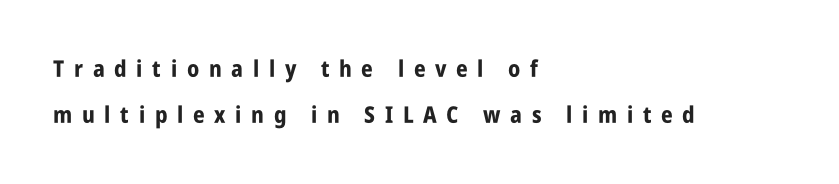
Q: Is the text bold? A: Yes.
Q: Is the text italic (slanted)? A: No, it is upright.
Q: Is the text underlined? A: No.
Q: How is the paragraph aligned? A: Left-aligned.
Q: Is the spacing between letters normal or unusually wide? A: Unusually wide.
Q: Is the spacing between lines tight, normal or loose? A: Loose.
